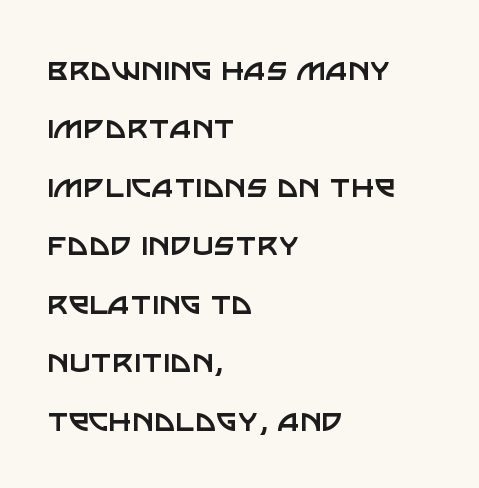
The image shows 37 px regular-weight sans-serif type, upright; set left-aligned, normal line spacing (1.58x), normal letter spacing, not underlined; low stroke contrast and a large x-height.
